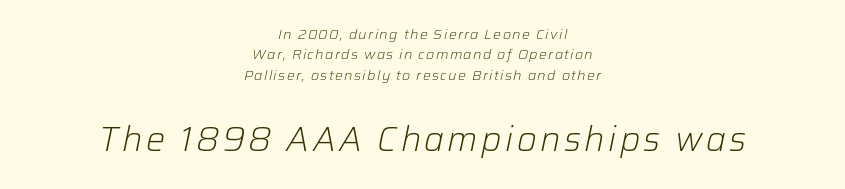
{"italic": "yes", "lean": "right", "slant_degrees": 12, "bold": "no", "weight": "light", "width": "normal", "stroke_contrast": "low", "x_height": "medium", "monospaced": "no", "underline": "no", "align": "center", "line_spacing": "normal", "line_spacing_ratio": 1.46, "larger_block": "second", "size_ratio": 2.43, "glyph_px": 34}
